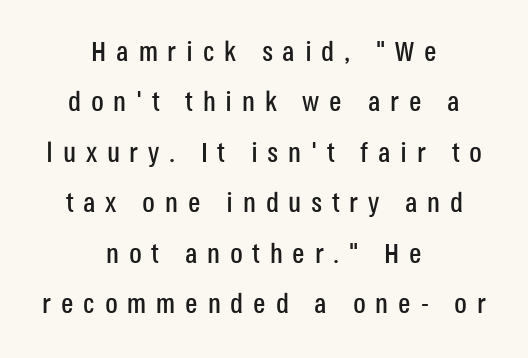
Q: Is the text italic (slanted)? A: No, it is upright.
Q: Is the typeface a serif or a sans-serif typeface? A: Sans-serif.
Q: Is the text underlined? A: No.
Q: How is the paragraph aligned? A: Centered.
Q: Is the spacing between letters normal or unusually wide? A: Unusually wide.
Q: Width (condensed, normal, or wide)? A: Condensed.
Q: Stroke contrast? A: Low.
Q: x-height? A: Large.
Q: Monospaced? A: No.
